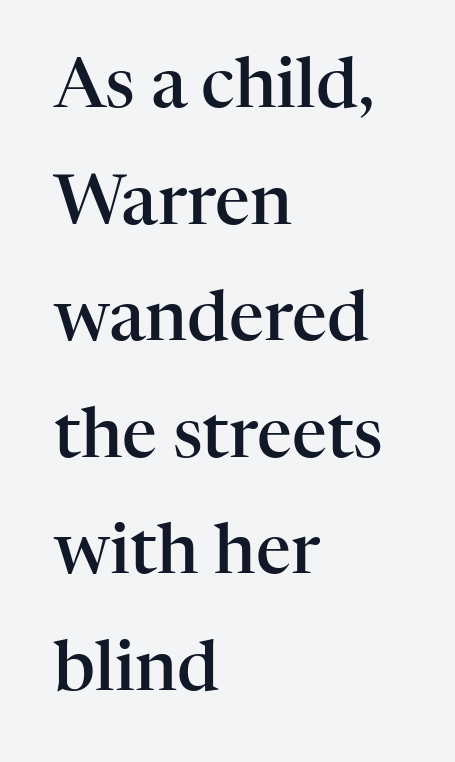
Q: Is the text bold? A: Semi-bold.
Q: Is the text italic (slanted)? A: No, it is upright.
Q: Is the typeface a serif or a sans-serif typeface? A: Serif.
Q: Is the text underlined? A: No.
Q: How is the paragraph aligned? A: Left-aligned.
Q: Is the spacing between letters normal or unusually wide? A: Normal.
Q: Is the spacing between lines tight, normal or loose? A: Normal.
Q: Width (condensed, normal, or wide)? A: Normal.
Q: Stroke contrast? A: High.
Q: x-height? A: Medium.
Q: Monospaced? A: No.
